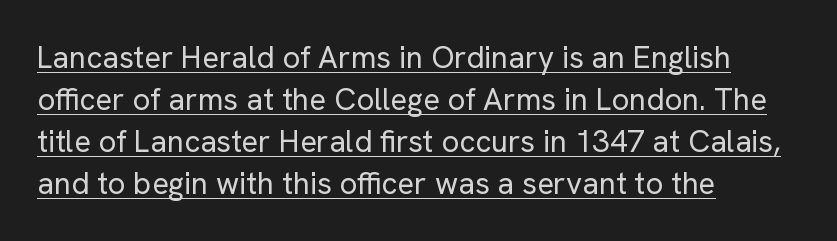
The image shows 31 px regular-weight sans-serif type, upright; set left-aligned, normal line spacing (1.35x), normal letter spacing, underlined; low stroke contrast and a medium x-height.
